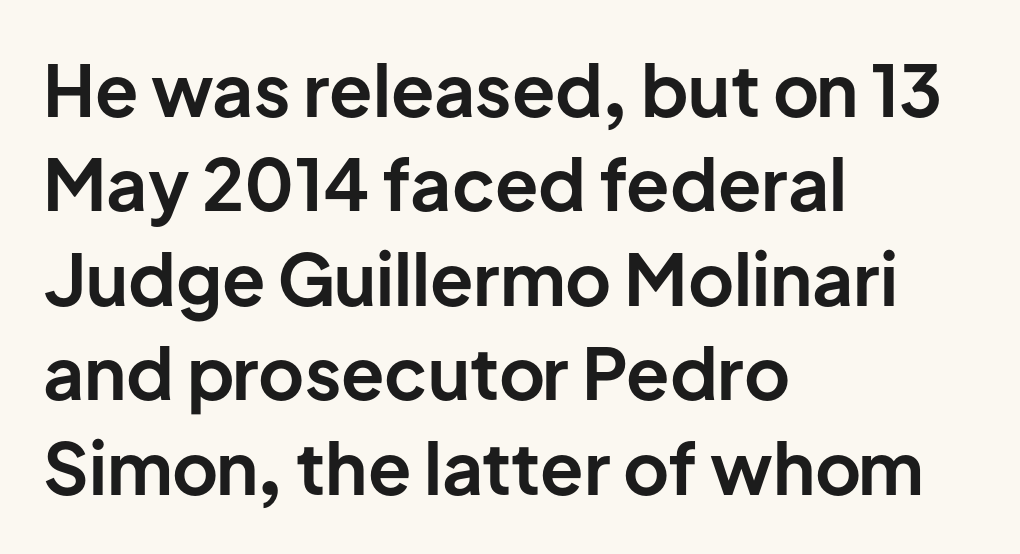
The image shows 71 px bold sans-serif type, upright; set left-aligned, normal line spacing (1.33x), normal letter spacing, not underlined; low stroke contrast and a medium x-height.
